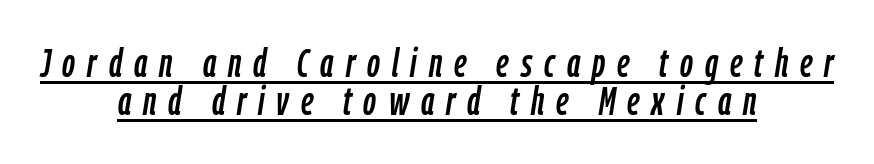
{"italic": "yes", "lean": "right", "slant_degrees": 9, "width": "condensed", "stroke_contrast": "low", "x_height": "medium", "monospaced": "no", "underline": "yes", "align": "center", "line_spacing": "tight", "line_spacing_ratio": 0.96, "letter_spacing": "wide", "letter_spacing_em": 0.3, "glyph_px": 40}
